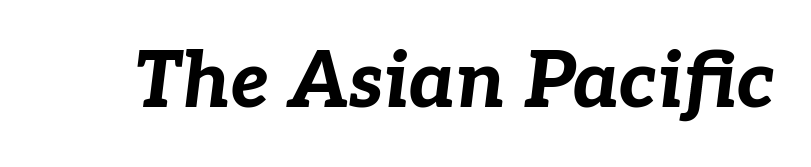
These lines keep a tight, regular rhythm from letter to letter. The letters advance in unequal steps, a hallmark of proportional type. Does the lettering tilt? It does — this is italic. Check the space under the baseline: it is left empty. How heavy is the stroke? Heavy — this is a bold.
